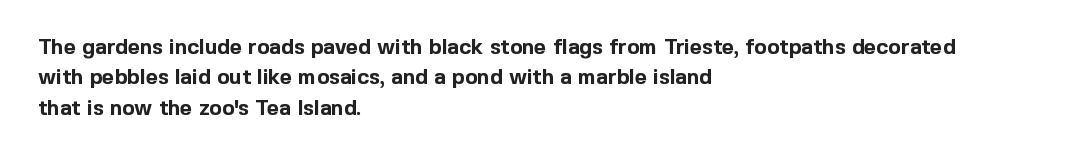
Q: Is the text bold? A: Yes.
Q: Is the text italic (slanted)? A: No, it is upright.
Q: Is the text underlined? A: No.
Q: How is the paragraph aligned? A: Left-aligned.
Q: Is the spacing between letters normal or unusually wide? A: Normal.
Q: Is the spacing between lines tight, normal or loose? A: Normal.
